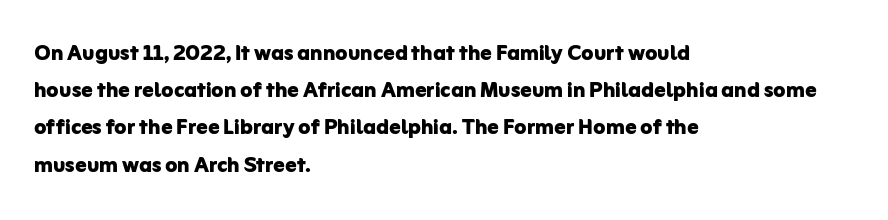
{"serif": "no", "italic": "no", "bold": "yes", "weight": "bold", "width": "normal", "stroke_contrast": "low", "x_height": "medium", "monospaced": "no", "underline": "no", "align": "left", "line_spacing": "normal", "line_spacing_ratio": 1.33, "letter_spacing": "normal", "letter_spacing_em": 0.0, "glyph_px": 28}
